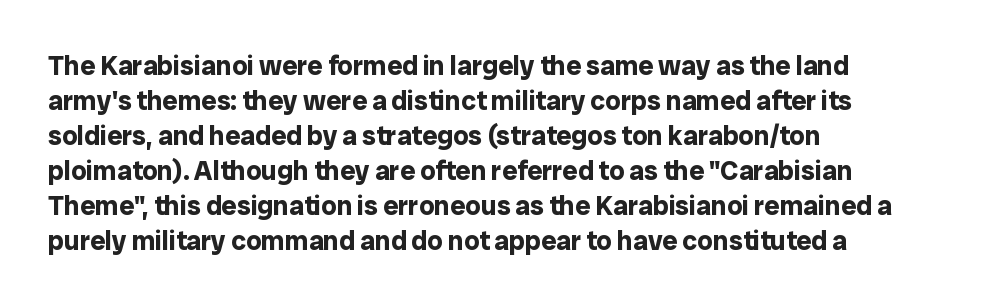
Q: Is the text bold? A: Yes.
Q: Is the text italic (slanted)? A: No, it is upright.
Q: Is the text underlined? A: No.
Q: How is the paragraph aligned? A: Left-aligned.
Q: Is the spacing between letters normal or unusually wide? A: Normal.
Q: Is the spacing between lines tight, normal or loose? A: Normal.
